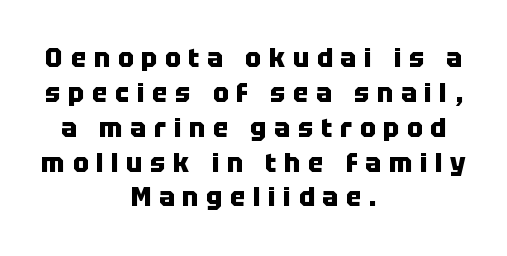
Underline: absent. Spacing between characters has been opened up far beyond the box default. Horizontally, the lines are justified to the midpoint only. Whoever set this chose a conventional vertical rhythm. Bold? Absolutely — the strokes are thick and heavy. Posture: straight, roman, zero tilt.
